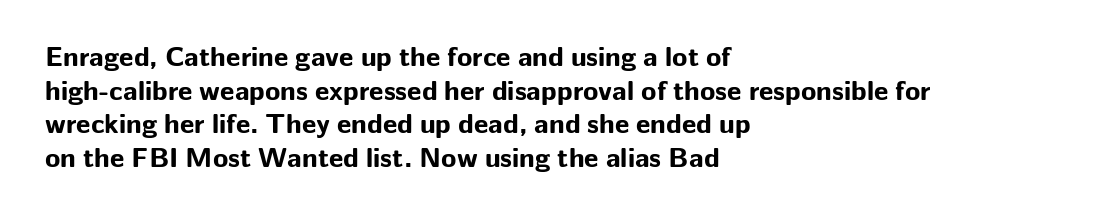
The image shows 28 px bold sans-serif type, upright; set left-aligned, line spacing 1.2x, normal letter spacing, not underlined; low stroke contrast and a medium x-height.
